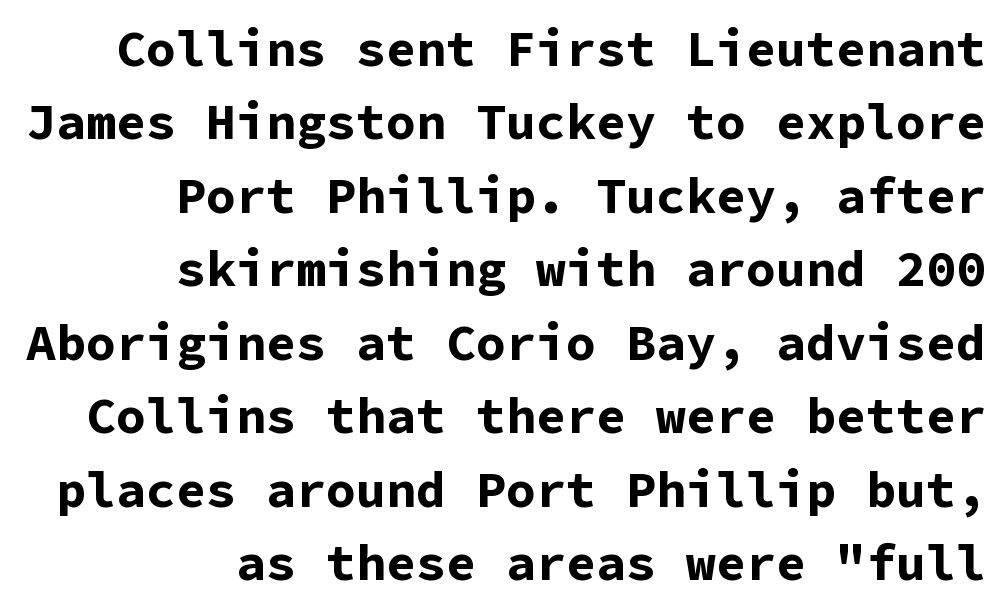
Strokes here are thick enough to call this a true bold. Each letter's strokes conclude bluntly, with no projecting serifs. When letters stand straight like this, we call the style roman or upright. Compared with typical paragraphs, the rows here are spaced about the same. Each letter, wide or thin by design, is forced into the same width here.
